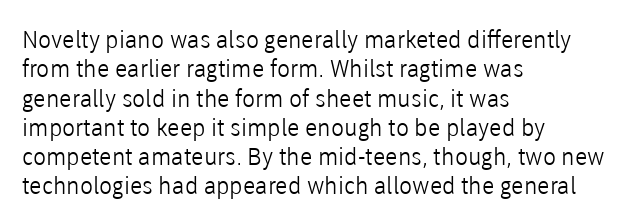
The image shows 24 px text type, upright; set left-aligned, line spacing 1.22x, normal letter spacing, not underlined.
